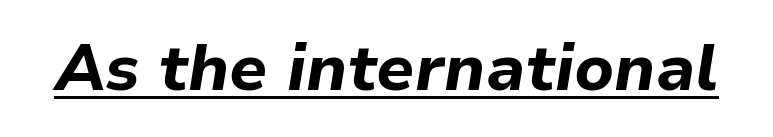
The image shows 65 px bold type, italic (leaning right); set normal letter spacing, underlined; low stroke contrast and a medium x-height.
